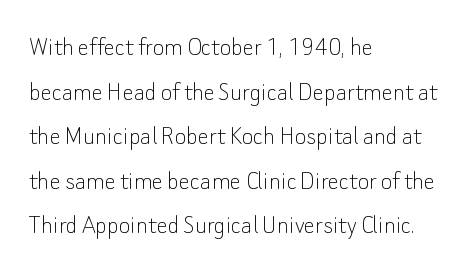
Character widths vary here, with narrow letters taking less room than wide ones. The font is comparable to plain body text, perhaps lighter. Quick note: interline space is typical. Caption: multi-line text, flush left, ragged right.
